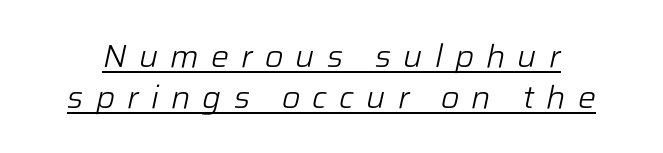
Slanted lettering throughout. Vertical stems look standard width or narrower in stroke. In designer terms, the underline attribute is active on this setting. This sample has the flowing, uneven cadence of proportional lettering.
